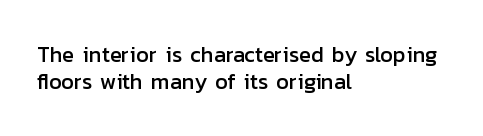
Q: Is the text italic (slanted)? A: No, it is upright.
Q: Is the text underlined? A: No.
Q: How is the paragraph aligned? A: Left-aligned.
Q: Is the spacing between letters normal or unusually wide? A: Normal.
